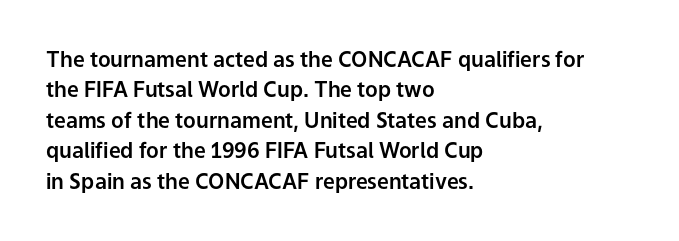
The image shows 21 px text type, upright; set left-aligned, normal line spacing (1.45x), normal letter spacing, not underlined.
